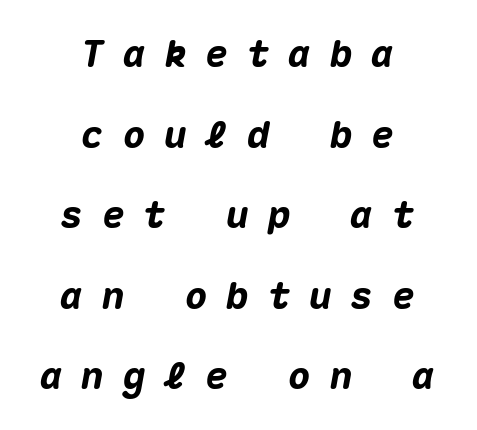
{"italic": "yes", "lean": "right", "slant_degrees": 10, "bold": "yes", "weight": "heavy", "width": "normal", "stroke_contrast": "medium", "x_height": "medium", "monospaced": "yes", "underline": "no", "align": "center", "line_spacing": "loose", "line_spacing_ratio": 2.12, "letter_spacing": "wide", "letter_spacing_em": 0.49, "glyph_px": 38}
